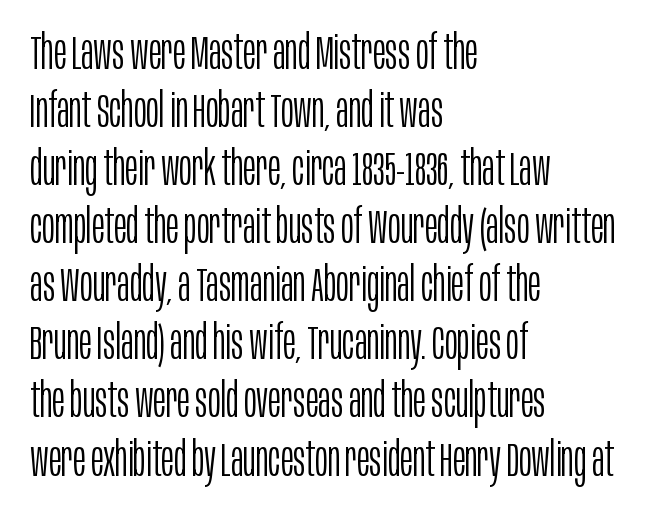
The image shows 48 px light, condensed sans-serif type, upright; set left-aligned, line spacing 1.21x, normal letter spacing, not underlined; low stroke contrast and a large x-height.
